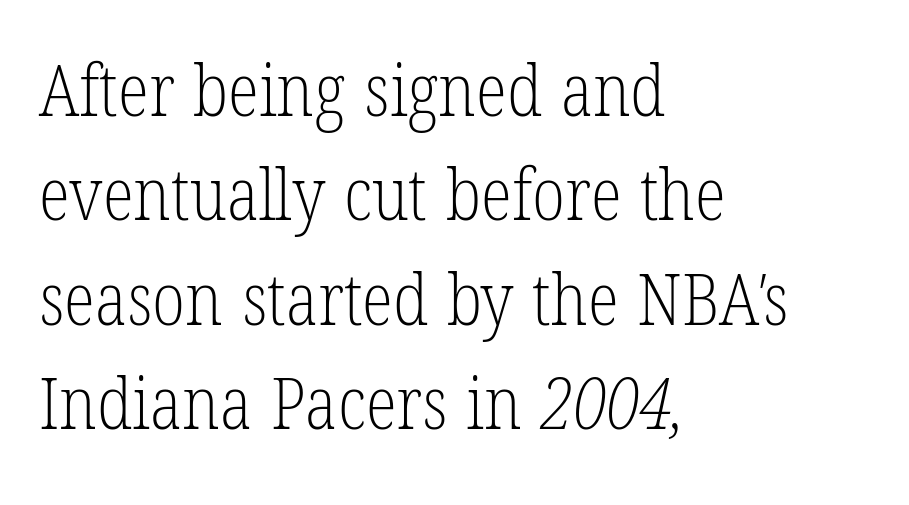
Is there much room between lines? A standard amount, neither cramped nor airy. Each row of text sits above clean, open space. This sample is left-justified, so line endings fall wherever the words run out. This is serif lettering, the kind often seen in printed books.
